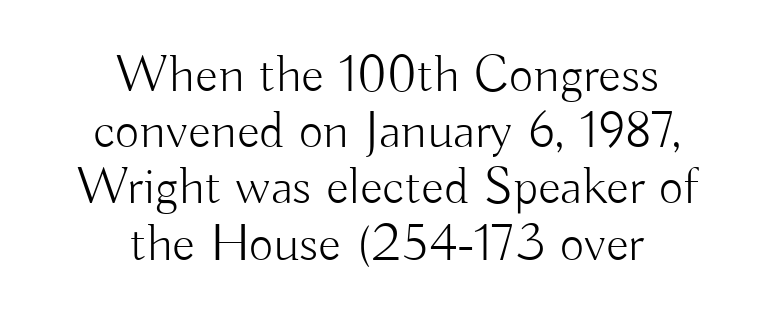
Q: Is the text bold? A: No.
Q: Is the text italic (slanted)? A: No, it is upright.
Q: Is the typeface a serif or a sans-serif typeface? A: Sans-serif.
Q: Is the text underlined? A: No.
Q: How is the paragraph aligned? A: Centered.
Q: Is the spacing between letters normal or unusually wide? A: Normal.
Q: Is the spacing between lines tight, normal or loose? A: Tight.
Q: Width (condensed, normal, or wide)? A: Normal.
Q: Stroke contrast? A: Low.
Q: x-height? A: Small.
Q: Monospaced? A: No.
